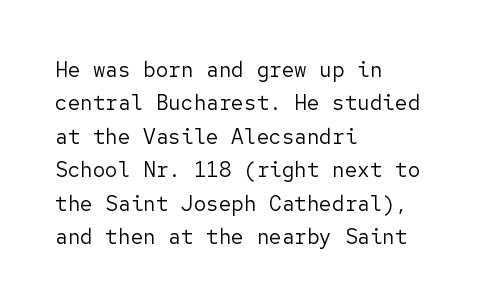
How would I describe the line gaps? Plain and ordinary. Weight: in the light-to-regular range. The type is set solid horizontally, with unmodified tracking. The lines are quadded left.
